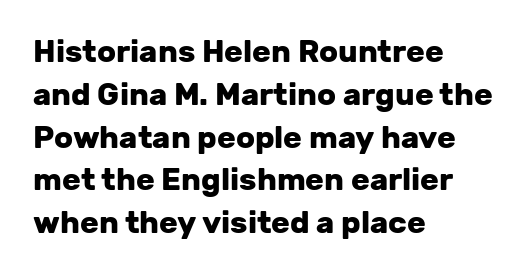
Q: Is the text bold? A: Yes.
Q: Is the text italic (slanted)? A: No, it is upright.
Q: Is the typeface a serif or a sans-serif typeface? A: Sans-serif.
Q: Is the text underlined? A: No.
Q: How is the paragraph aligned? A: Left-aligned.
Q: Is the spacing between letters normal or unusually wide? A: Normal.
Q: Is the spacing between lines tight, normal or loose? A: Normal.
Q: Width (condensed, normal, or wide)? A: Normal.
Q: Stroke contrast? A: Low.
Q: x-height? A: Medium.
Q: Monospaced? A: No.
